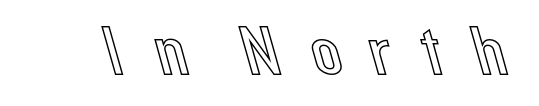
Does extra space separate the letters? Yes, quite a lot of it. Each letter keeps its own natural width here, so spacing adapts to shape. No word sits above an underline.
